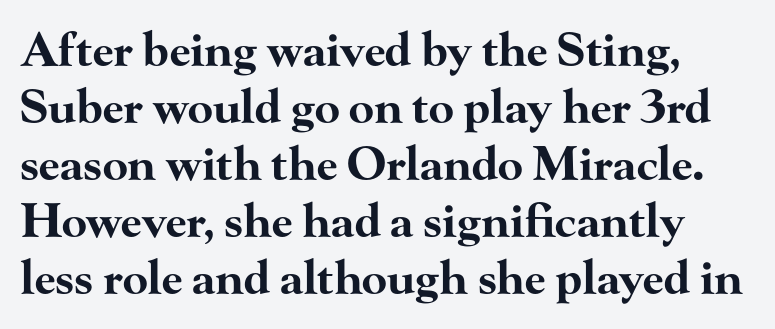
The image shows 46 px bold, wide serif type, upright; set left-aligned, line spacing 1.24x, normal letter spacing, not underlined; high stroke contrast and a small x-height.
